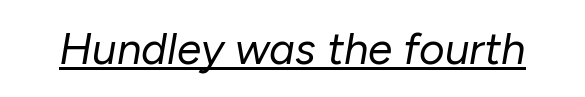
Quick note: italic. Decoration check: the copy is underlined. Stems here are at most as thick as an everyday book face. Is the letter spacing exaggerated? No — it looks like the ordinary default. The letters advance in unequal steps, a hallmark of proportional type.
